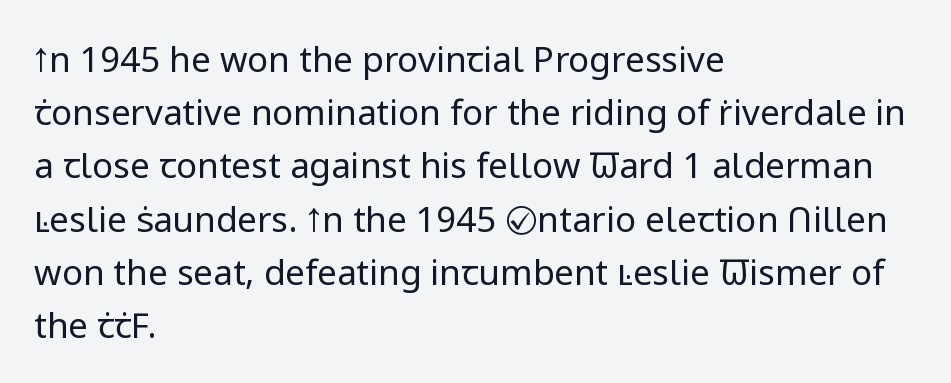
{"serif": "no", "italic": "no", "bold": "no", "weight": "regular", "width": "normal", "stroke_contrast": "low", "x_height": "medium", "monospaced": "no", "underline": "no", "align": "left", "line_spacing": "normal", "line_spacing_ratio": 1.52, "letter_spacing": "normal", "letter_spacing_em": 0.0, "glyph_px": 35}
